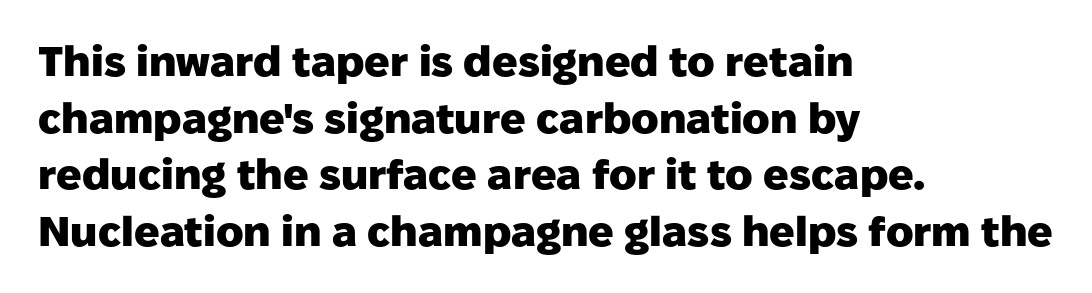
Q: Is the text bold? A: Yes.
Q: Is the text italic (slanted)? A: No, it is upright.
Q: Is the typeface a serif or a sans-serif typeface? A: Sans-serif.
Q: Is the text underlined? A: No.
Q: How is the paragraph aligned? A: Left-aligned.
Q: Is the spacing between letters normal or unusually wide? A: Normal.
Q: Is the spacing between lines tight, normal or loose? A: Normal.
Q: Width (condensed, normal, or wide)? A: Normal.
Q: Stroke contrast? A: Low.
Q: x-height? A: Medium.
Q: Monospaced? A: No.
